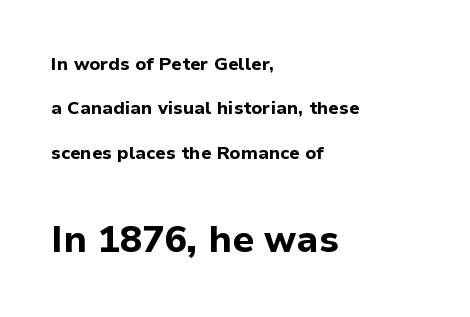
These lines were composed using upright roman letters. Caption: upper text group reduced, lower text group enlarged. Beneath every word, the page is bare. Rows of type keep a wide berth in the vertical direction. These lines carry a lot of weight — the face is fully bold. A typesetter would call this zero additional tracking.
